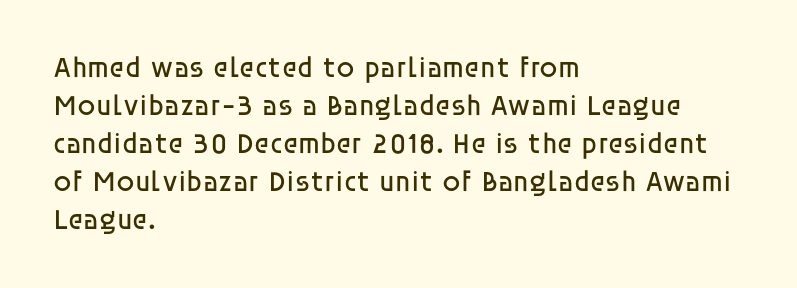
The image shows 29 px regular-weight sans-serif type, upright; set left-aligned, normal line spacing (1.31x), normal letter spacing, not underlined; low stroke contrast and a large x-height.
